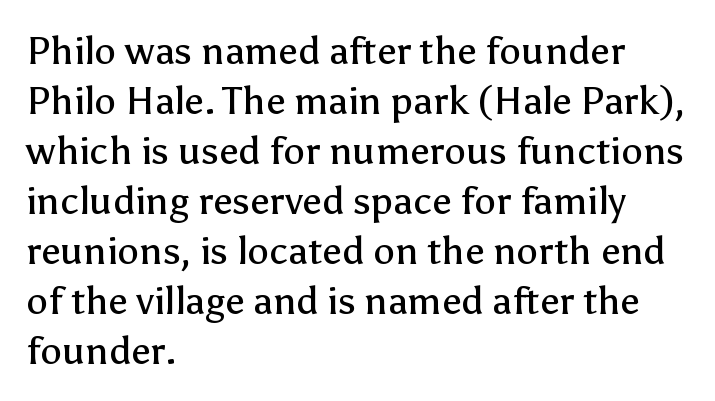
Summary of vertical rhythm: regular, with standard interline spacing. The strokes are not fattened; the text isn't bold. Visually the block forms a straight wall on the left and a jagged coastline on the right. Tracking here is standard; glyphs follow each other at the usual distance. The baseline area is clear. Notice how the stems are strictly vertical — no italics here.
